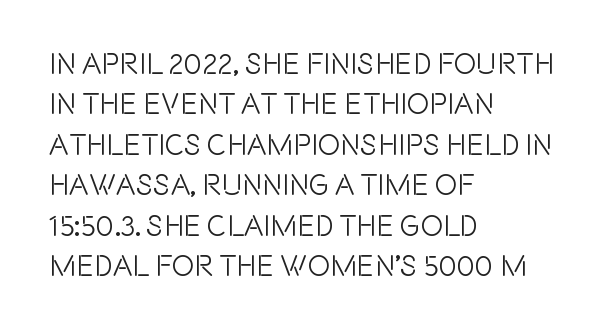
Q: Is the text italic (slanted)? A: No, it is upright.
Q: Is the typeface a serif or a sans-serif typeface? A: Sans-serif.
Q: Is the text underlined? A: No.
Q: How is the paragraph aligned? A: Left-aligned.
Q: Is the spacing between letters normal or unusually wide? A: Normal.
Q: Is the spacing between lines tight, normal or loose? A: Normal.
Q: Width (condensed, normal, or wide)? A: Condensed.
Q: x-height? A: Large.
Q: Monospaced? A: No.
